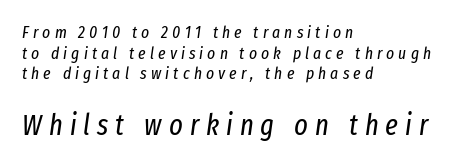
Q: Is the text bold? A: No.
Q: Is the text italic (slanted)? A: Yes, it leans right by about 8 degrees.
Q: Is the text underlined? A: No.
Q: How is the paragraph aligned? A: Left-aligned.
Q: Is the spacing between letters normal or unusually wide? A: Unusually wide.
Q: Which block of text is set in a larger size, the first (top) or the second (bottom)? A: The second (bottom) one.
Q: Width (condensed, normal, or wide)? A: Condensed.
Q: Stroke contrast? A: Low.
Q: x-height? A: Medium.
Q: Monospaced? A: No.
